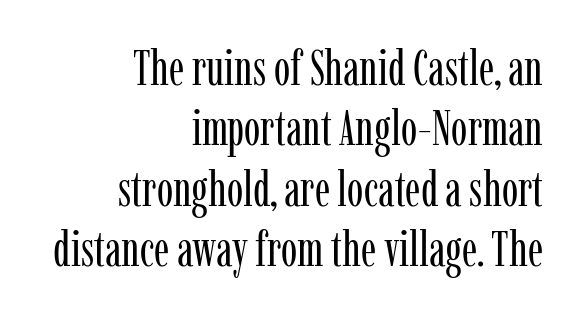
Q: Is the text bold? A: No.
Q: Is the text italic (slanted)? A: No, it is upright.
Q: Is the typeface a serif or a sans-serif typeface? A: Serif.
Q: Is the text underlined? A: No.
Q: How is the paragraph aligned? A: Right-aligned.
Q: Is the spacing between letters normal or unusually wide? A: Normal.
Q: Width (condensed, normal, or wide)? A: Condensed.
Q: Stroke contrast? A: Low.
Q: x-height? A: Medium.
Q: Monospaced? A: No.
